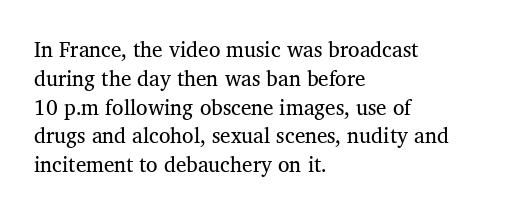
The image shows 21 px text type, upright; set left-aligned, normal line spacing (1.37x), normal letter spacing, not underlined.
